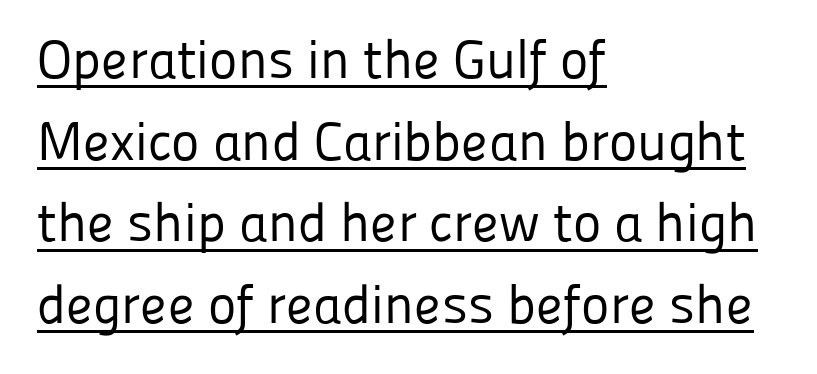
Evenly set lines give the paragraph a standard silhouette. Students, note that the glyphs here touch the page at normal intervals. Emphasis is given by a line drawn under the lettering. Think of a printed novel: that variable character pitch is what you see here. The axis of the letterforms is exactly vertical. Short and long lines alike share a common starting point at left.
